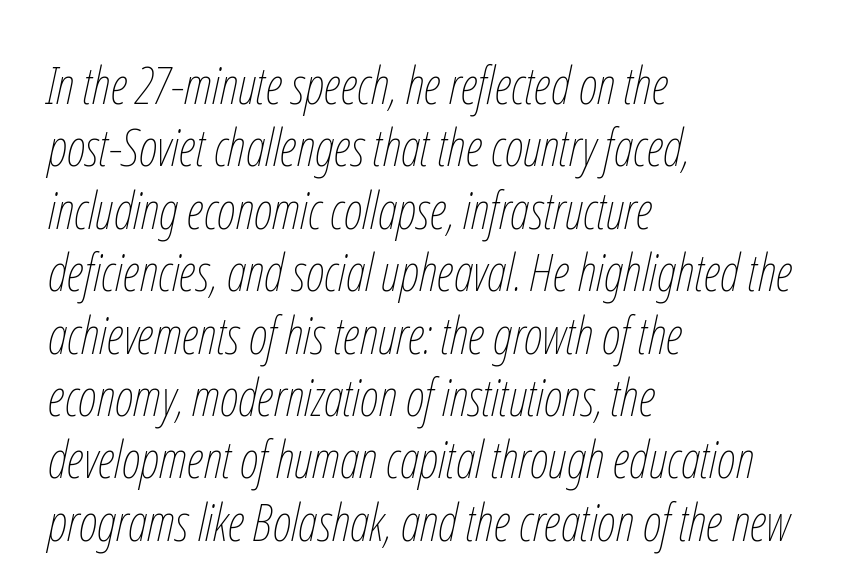
{"italic": "yes", "lean": "right", "slant_degrees": 12, "bold": "no", "weight": "thin", "width": "condensed", "stroke_contrast": "low", "x_height": "medium", "monospaced": "no", "underline": "no", "align": "left", "line_spacing_ratio": 1.2, "letter_spacing": "normal", "letter_spacing_em": 0.0, "glyph_px": 52}
